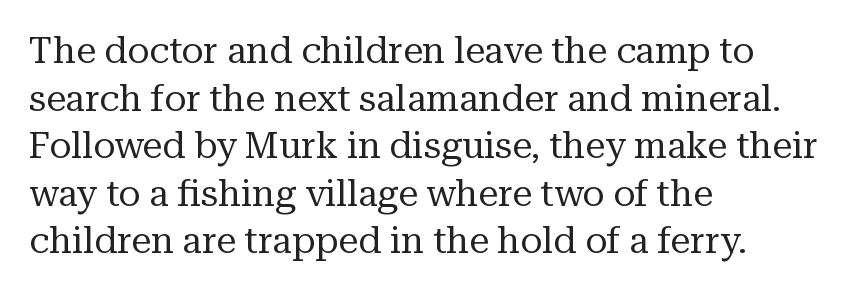
The letters stand upright; this is a roman face. The passage shown stacks its lines at a standard gap. Underline: absent. The typesetting does not lean heavy: it is not bold. Honestly, the letter spacing is just normal — you wouldn't notice it.
